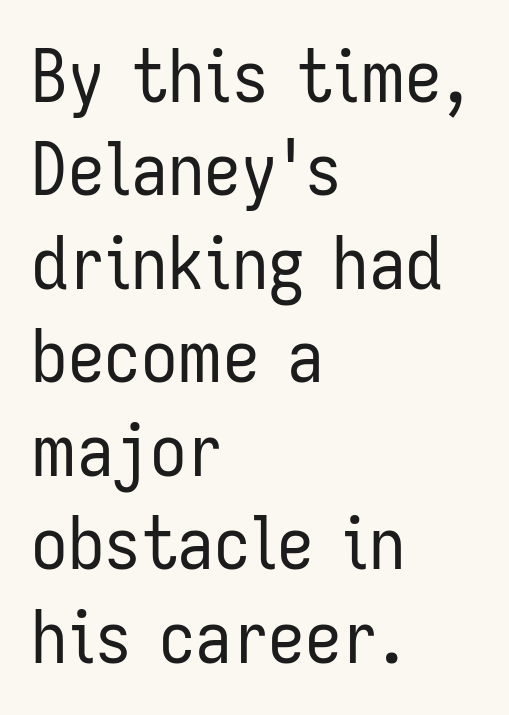
Proportional: the letters do not fall into vertical columns. On a weight scale, this lands at 450 or below. Vertically, the passage feels balanced, rows spaced as you'd expect. Is the letter spacing exaggerated? No — it looks like the ordinary default. The type family on display is of the sans-serif kind.
